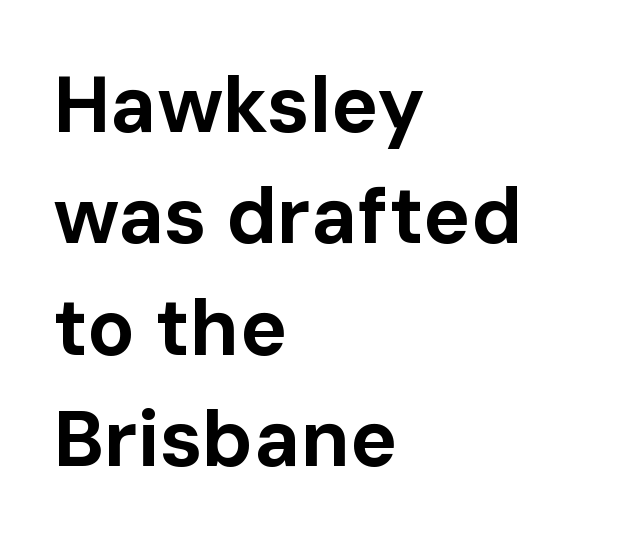
The image shows 79 px bold sans-serif type, upright; set left-aligned, normal line spacing (1.41x), normal letter spacing, not underlined; low stroke contrast and a medium x-height.
